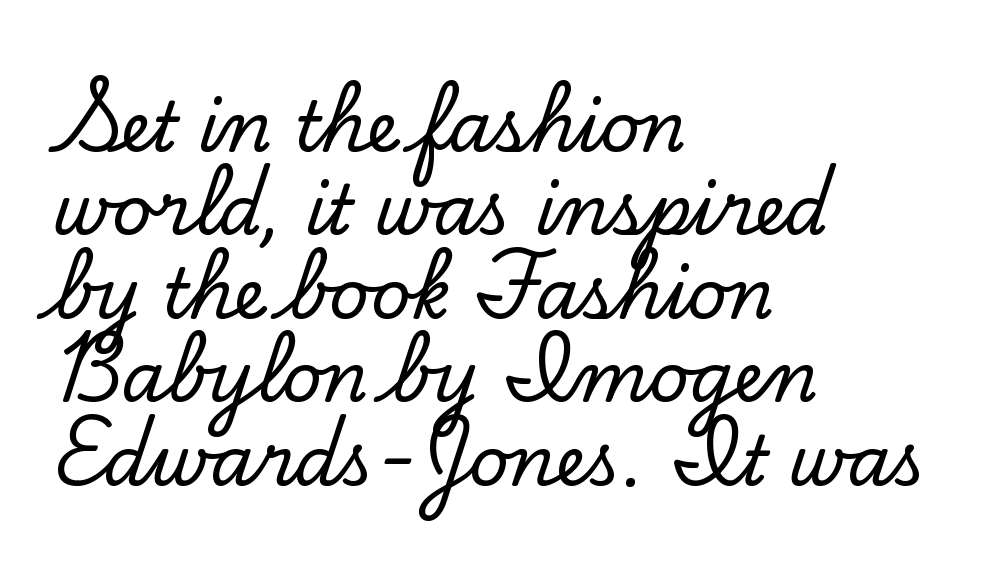
The image shows 69 px serif type; set left-aligned, line spacing 1.21x, normal letter spacing, not underlined; low stroke contrast and a small x-height.
